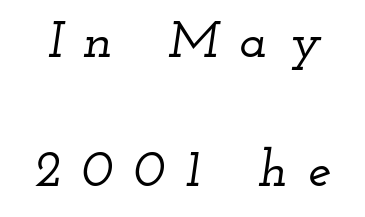
Q: Is the text italic (slanted)? A: Yes, it leans right by about 12 degrees.
Q: Is the typeface a serif or a sans-serif typeface? A: Serif.
Q: Is the text underlined? A: No.
Q: Is the spacing between letters normal or unusually wide? A: Unusually wide.
Q: Is the spacing between lines tight, normal or loose? A: Loose.
Q: Width (condensed, normal, or wide)? A: Wide.
Q: Stroke contrast? A: Low.
Q: x-height? A: Small.
Q: Monospaced? A: No.
